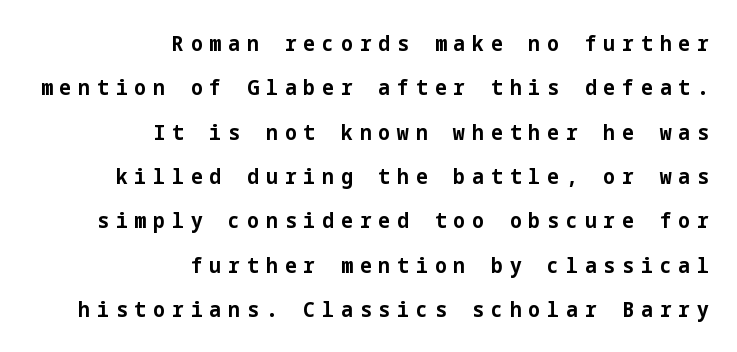
Strokes here are thick enough to call this a true bold. Style check: upright. This sample is right-justified, so line beginnings fall wherever the words allow. Interline gaps are noticeably wide in this sample.
